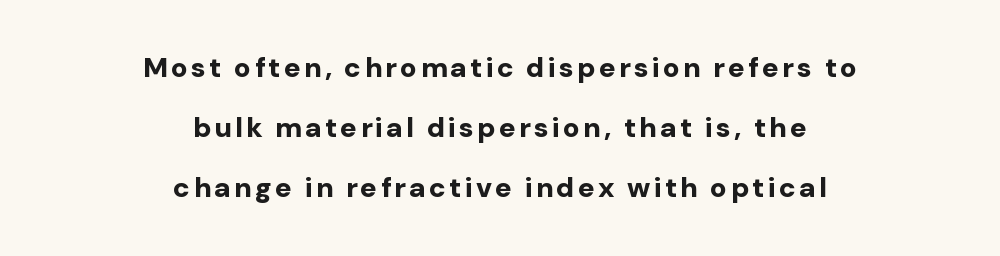
Q: Is the text bold? A: Yes.
Q: Is the text italic (slanted)? A: No, it is upright.
Q: Is the typeface a serif or a sans-serif typeface? A: Sans-serif.
Q: Is the text underlined? A: No.
Q: How is the paragraph aligned? A: Centered.
Q: Is the spacing between lines tight, normal or loose? A: Loose.
Q: Width (condensed, normal, or wide)? A: Normal.
Q: Stroke contrast? A: Low.
Q: x-height? A: Medium.
Q: Monospaced? A: No.
